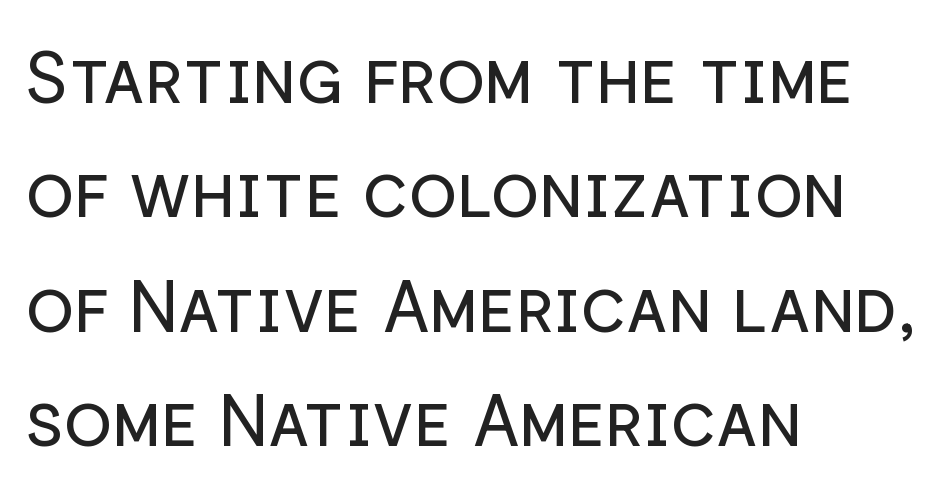
The image shows 72 px regular-weight sans-serif type, upright; set left-aligned, normal line spacing (1.59x), normal letter spacing, not underlined; low stroke contrast and a medium x-height.
